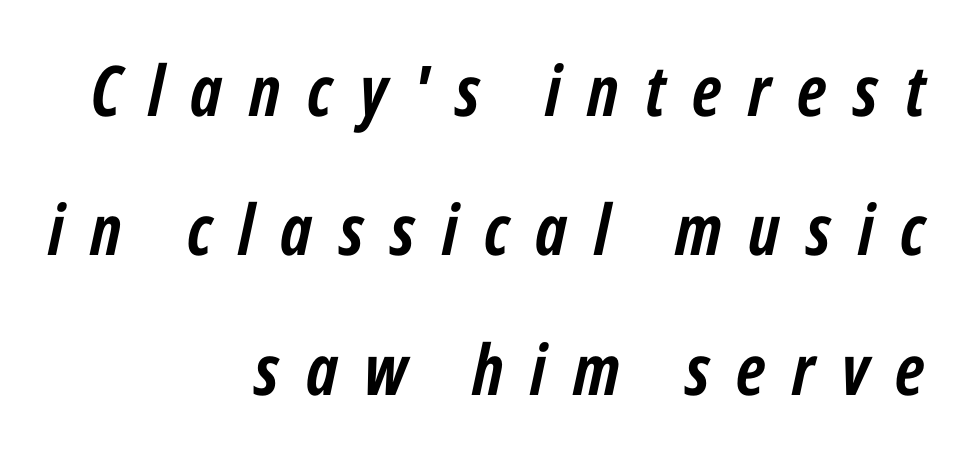
Q: Is the text bold? A: Yes.
Q: Is the text italic (slanted)? A: Yes, it leans right by about 12 degrees.
Q: Is the text underlined? A: No.
Q: How is the paragraph aligned? A: Right-aligned.
Q: Is the spacing between letters normal or unusually wide? A: Unusually wide.
Q: Is the spacing between lines tight, normal or loose? A: Loose.
Q: Width (condensed, normal, or wide)? A: Condensed.
Q: Stroke contrast? A: Low.
Q: x-height? A: Medium.
Q: Monospaced? A: No.
